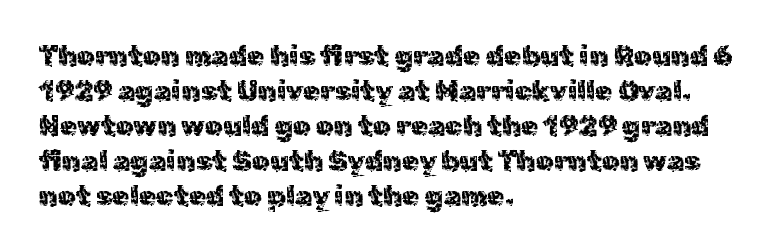
The image shows 28 px regular-weight sans-serif type, upright; set left-aligned, normal line spacing (1.25x), normal letter spacing, not underlined; a medium x-height.
